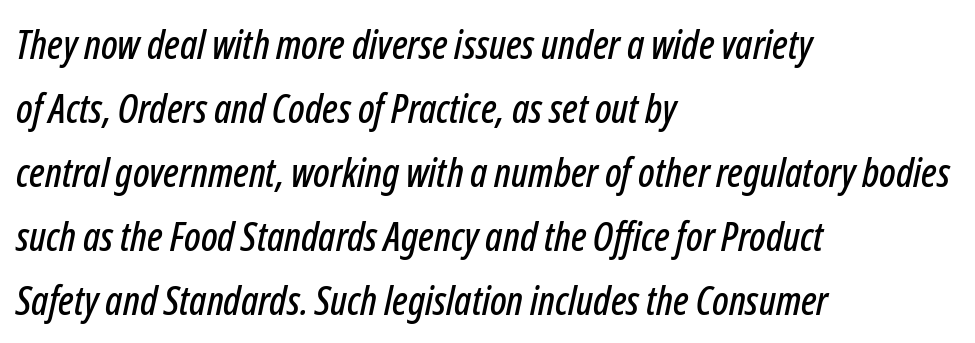
The image shows 40 px condensed type, italic (leaning right); set left-aligned, normal line spacing (1.6x), normal letter spacing, not underlined; low stroke contrast and a medium x-height.
